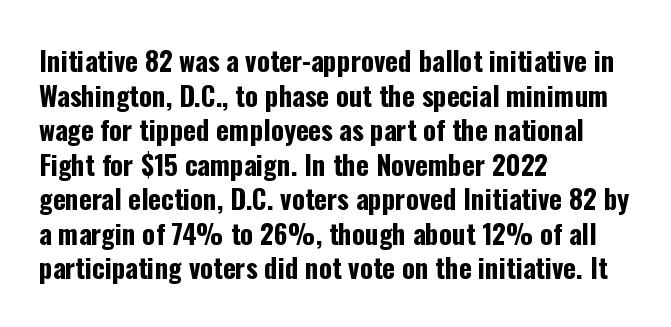
Compared with typical body copy, the letter spacing here is the same. The setting favours the left margin, as ordinary paragraphs usually do. Heft: maximum for text — a bold. Beneath every word, the page is bare. Successive baselines arrive at the customary interval. These lines were composed using upright roman letters.
